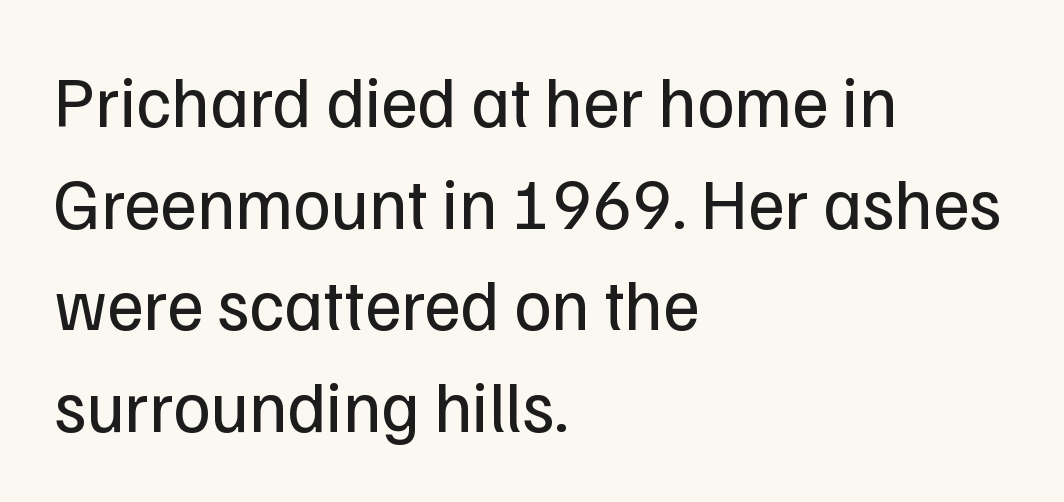
You could call the tracking neutral — neither tight nor loose. Classification — sans serif. Posture: straight, roman, zero tilt. All the whitespace from short lines collects on the right.
